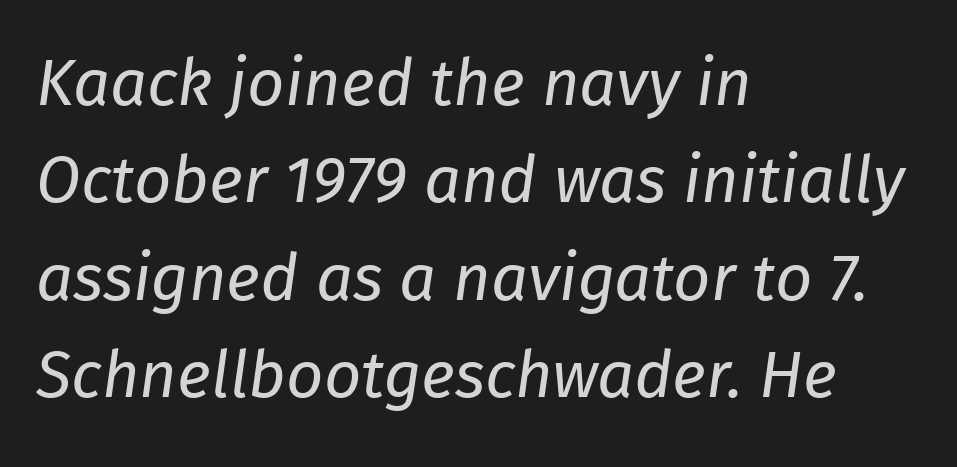
Q: Is the text bold? A: No.
Q: Is the text italic (slanted)? A: Yes, it leans right by about 8 degrees.
Q: Is the text underlined? A: No.
Q: How is the paragraph aligned? A: Left-aligned.
Q: Is the spacing between letters normal or unusually wide? A: Normal.
Q: Is the spacing between lines tight, normal or loose? A: Normal.
Q: Width (condensed, normal, or wide)? A: Normal.
Q: Stroke contrast? A: Low.
Q: x-height? A: Medium.
Q: Monospaced? A: No.
